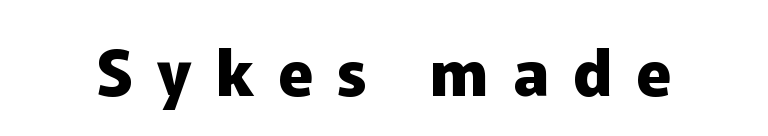
The image shows 64 px heavy sans-serif type, upright; set unusually wide letter spacing (+0.38 em), not underlined; low stroke contrast and a medium x-height.
